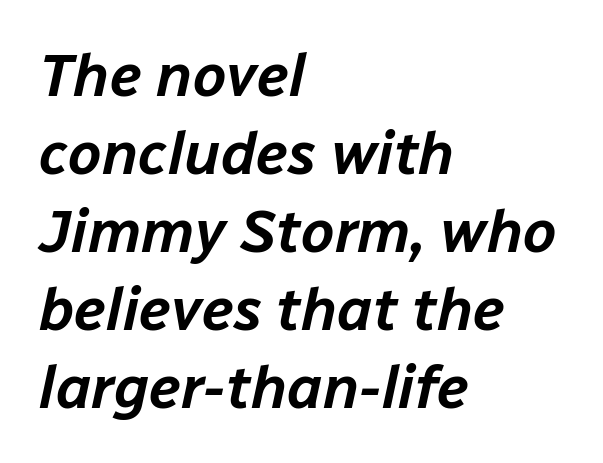
The space directly below the letters is spotless. These lines are set flush left with a ragged right edge. Notice how the stems are inclined rather than vertical — that's the hallmark of italics. What's the leading like? Ordinary, nothing unusual. Short note: letters normally spaced.
